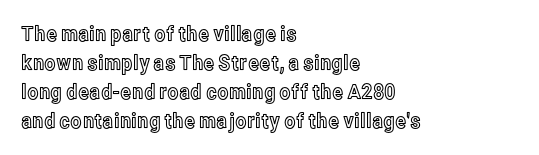
Does the leading feel generous? No, just average. Nobody touched the tracking dial on this one. This is the regular roman posture of the typeface. Visually the block forms a straight wall on the left and a jagged coastline on the right.
